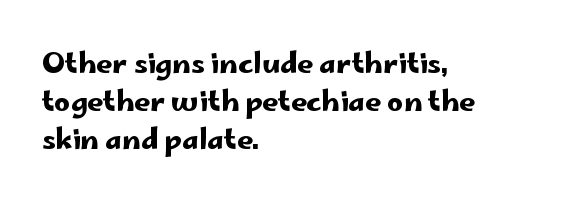
Do the characters align in a grid? No, the font is proportional. The zone under the glyphs is completely vacant. Is there much room between lines? A standard amount, neither cramped nor airy. The glyphs in this specimen are sans serif. Is there any slant? The stems are plumb.
